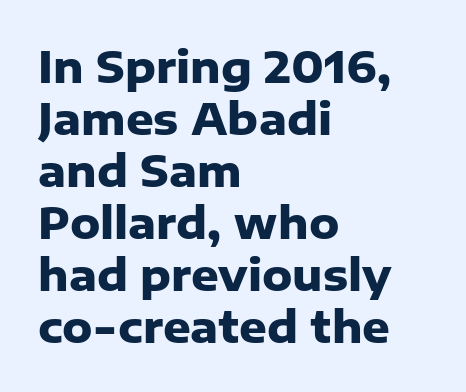
Q: Is the text bold? A: Yes.
Q: Is the text italic (slanted)? A: No, it is upright.
Q: Is the typeface a serif or a sans-serif typeface? A: Sans-serif.
Q: Is the text underlined? A: No.
Q: How is the paragraph aligned? A: Left-aligned.
Q: Is the spacing between letters normal or unusually wide? A: Normal.
Q: Width (condensed, normal, or wide)? A: Normal.
Q: Stroke contrast? A: Low.
Q: x-height? A: Medium.
Q: Monospaced? A: No.
